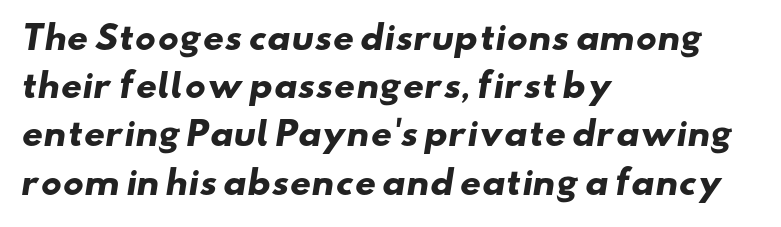
The image shows 33 px heavy, wide sans-serif type; set left-aligned, normal line spacing (1.46x), normal letter spacing, not underlined; low stroke contrast and a small x-height.
